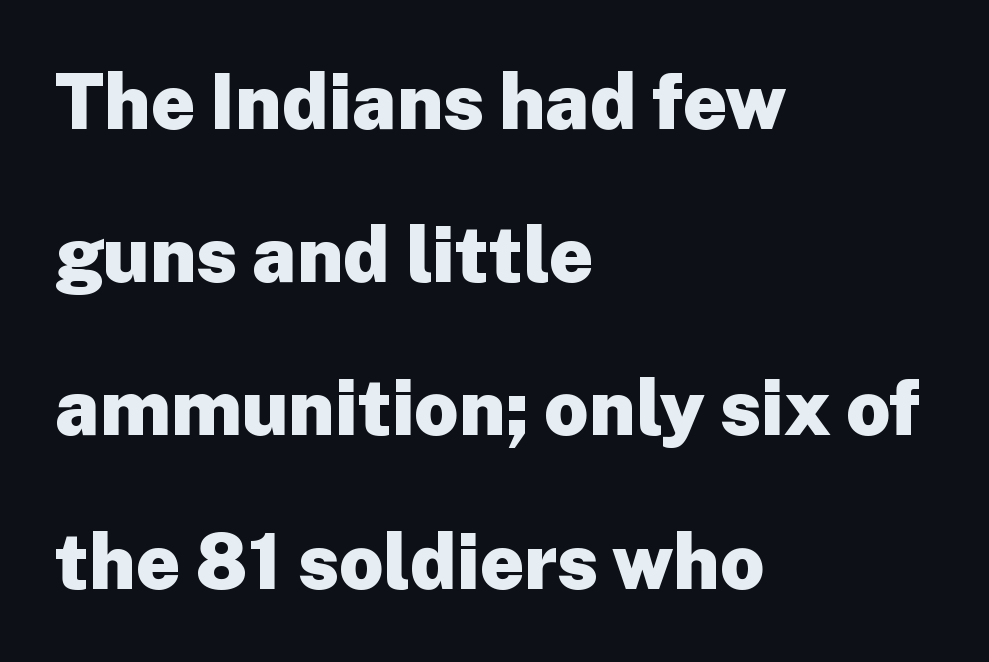
The lines are spread far apart with generous leading. Nope, no serifs anywhere on these letters. Caption: bold face, heavy strokes. Inter-character spacing is left at the font's built-in metrics. Just letters on the line, the space beneath them empty.
